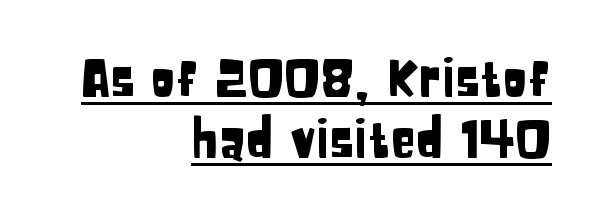
Q: Is the text italic (slanted)? A: No, it is upright.
Q: Is the typeface a serif or a sans-serif typeface? A: Sans-serif.
Q: Is the text underlined? A: Yes.
Q: How is the paragraph aligned? A: Right-aligned.
Q: Is the spacing between letters normal or unusually wide? A: Normal.
Q: Width (condensed, normal, or wide)? A: Condensed.
Q: Stroke contrast? A: Low.
Q: x-height? A: Large.
Q: Monospaced? A: No.
